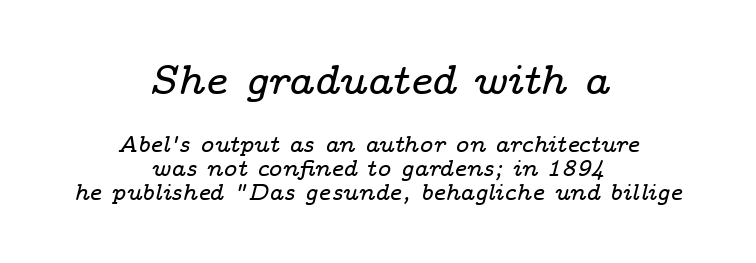
Q: Is the text italic (slanted)? A: Yes, it leans right by about 14 degrees.
Q: Is the typeface a serif or a sans-serif typeface? A: Serif.
Q: Is the text underlined? A: No.
Q: How is the paragraph aligned? A: Centered.
Q: Is the spacing between letters normal or unusually wide? A: Normal.
Q: Is the spacing between lines tight, normal or loose? A: Tight.
Q: Which block of text is set in a larger size, the first (top) or the second (bottom)? A: The first (top) one.
Q: Width (condensed, normal, or wide)? A: Wide.
Q: Stroke contrast? A: Low.
Q: x-height? A: Medium.
Q: Monospaced? A: No.
